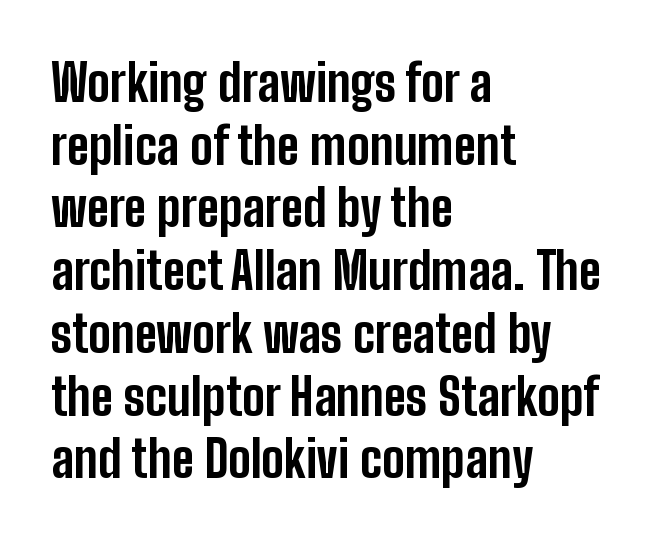
{"serif": "no", "italic": "no", "bold": "yes", "weight": "bold", "width": "condensed", "stroke_contrast": "low", "x_height": "medium", "monospaced": "no", "underline": "no", "align": "left", "line_spacing_ratio": 1.23, "letter_spacing": "normal", "letter_spacing_em": 0.0, "glyph_px": 51}
